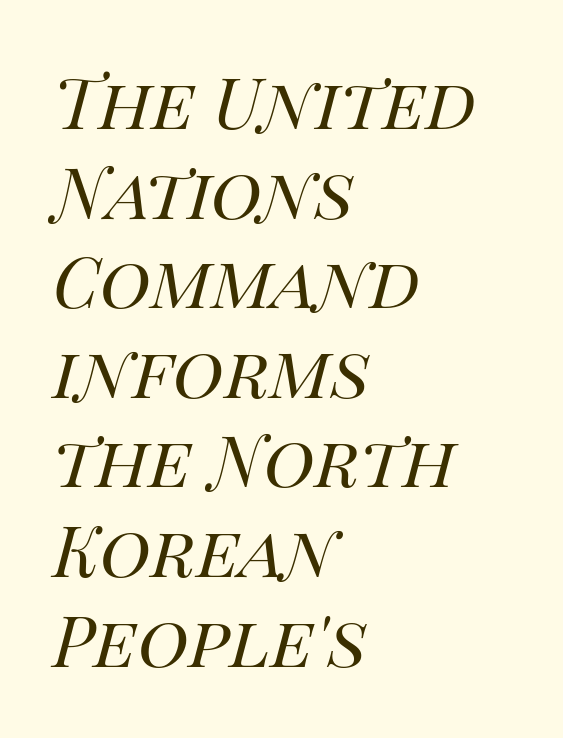
Q: Is the text bold? A: No.
Q: Is the text italic (slanted)? A: Yes, it leans right by about 14 degrees.
Q: Is the text underlined? A: No.
Q: How is the paragraph aligned? A: Left-aligned.
Q: Is the spacing between letters normal or unusually wide? A: Normal.
Q: Is the spacing between lines tight, normal or loose? A: Normal.
Q: Width (condensed, normal, or wide)? A: Normal.
Q: Stroke contrast? A: High.
Q: x-height? A: Large.
Q: Monospaced? A: No.
